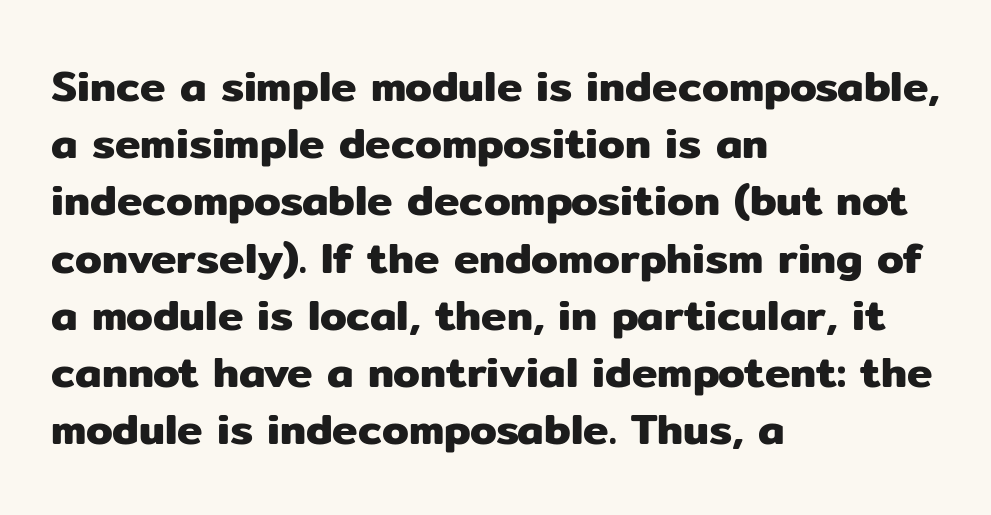
{"serif": "no", "italic": "no", "width": "normal", "stroke_contrast": "low", "x_height": "medium", "monospaced": "no", "underline": "no", "align": "left", "line_spacing": "normal", "line_spacing_ratio": 1.33, "letter_spacing": "normal", "letter_spacing_em": 0.0, "glyph_px": 43}
